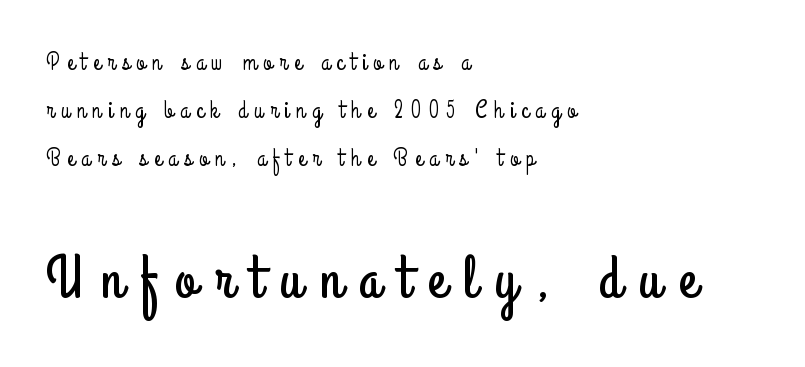
In terms of leading, this rendering errs on the spacious side. This is sans-serif lettering, the kind often seen on screens and signage. The tracking jumps out immediately: characters are airy and widely separated. The passage shown is typed in a proportional face where columns would drift. Does the bottom block carry the larger type? Yes, it does.
